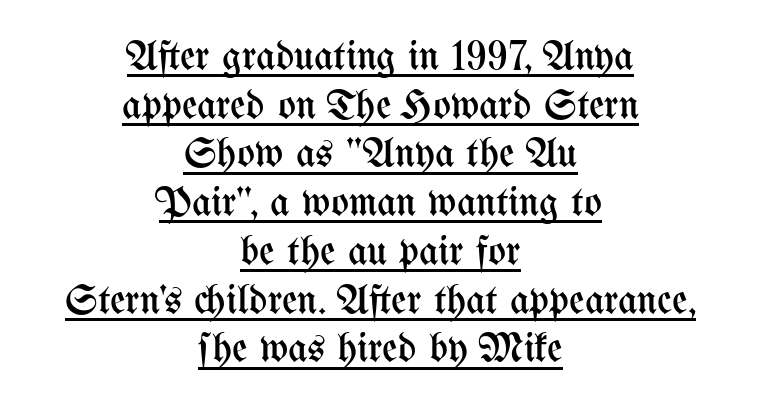
The rendering keeps characters at their native spacing. Compared with undecorated copy, this sample adds a rule below the words. Is the type heavy? It reads as light-to-regular instead. Ordinary non-slanted type is in use. These lines are rendered in a variable-pitch font.
